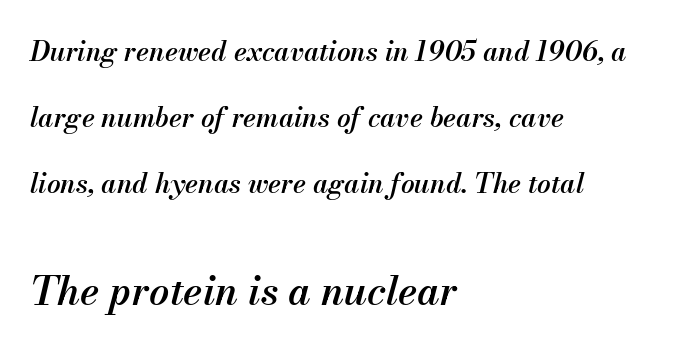
{"italic": "yes", "lean": "right", "slant_degrees": 13, "bold": "semi", "weight": "semibold", "width": "normal", "stroke_contrast": "medium", "x_height": "small", "monospaced": "no", "underline": "no", "align": "left", "line_spacing": "loose", "line_spacing_ratio": 2.45, "letter_spacing": "normal", "letter_spacing_em": 0.0, "larger_block": "second", "size_ratio": 1.48, "glyph_px": 40}
